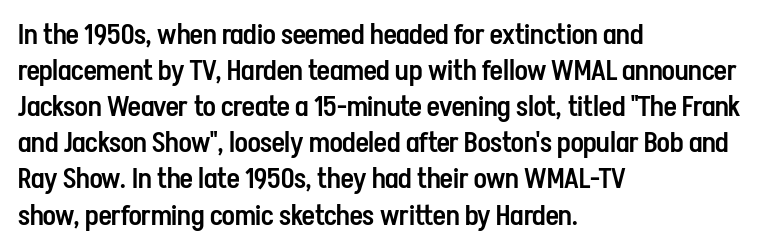
{"serif": "no", "italic": "no", "bold": "semi", "weight": "semibold", "width": "condensed", "stroke_contrast": "low", "x_height": "medium", "monospaced": "no", "underline": "no", "align": "left", "line_spacing": "normal", "line_spacing_ratio": 1.29, "letter_spacing": "normal", "letter_spacing_em": 0.0, "glyph_px": 28}
